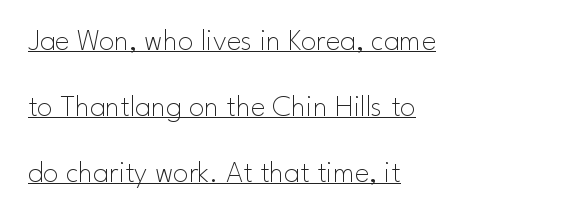
The leading is generous, giving the passage an open texture. Students, observe the line beneath the letters — that is underlining. Does the lettering tilt? It doesn't — this is upright. A typesetter would call this zero additional tracking. What kind of face is this? One without serifs — a sans. The text block is weighted toward the left margin, trailing off unevenly rightward.
